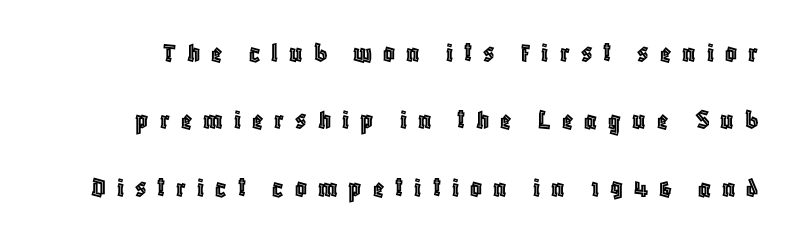
The space directly below the letters is spotless. The block of text is sparse from top to bottom, with ample space between rows. This is the regular roman posture of the typeface. Is this a fixed-width face? No — the glyphs have proportional, varying widths. Tracking here is generous; glyphs stand well apart from one another.
